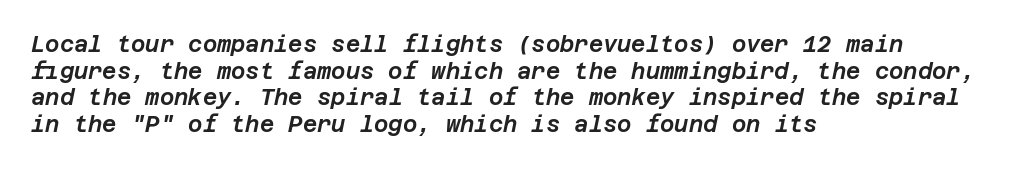
Q: Is the text italic (slanted)? A: Yes, it leans right by about 12 degrees.
Q: Is the text underlined? A: No.
Q: How is the paragraph aligned? A: Left-aligned.
Q: Is the spacing between letters normal or unusually wide? A: Normal.
